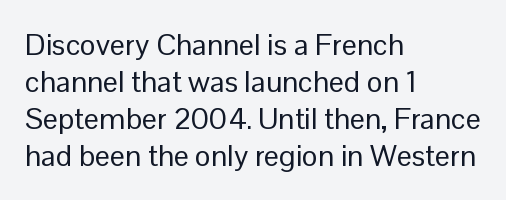
Q: Is the text bold? A: No.
Q: Is the text italic (slanted)? A: No, it is upright.
Q: Is the typeface a serif or a sans-serif typeface? A: Sans-serif.
Q: Is the text underlined? A: No.
Q: How is the paragraph aligned? A: Left-aligned.
Q: Is the spacing between letters normal or unusually wide? A: Normal.
Q: Width (condensed, normal, or wide)? A: Normal.
Q: Stroke contrast? A: Low.
Q: x-height? A: Medium.
Q: Monospaced? A: No.
